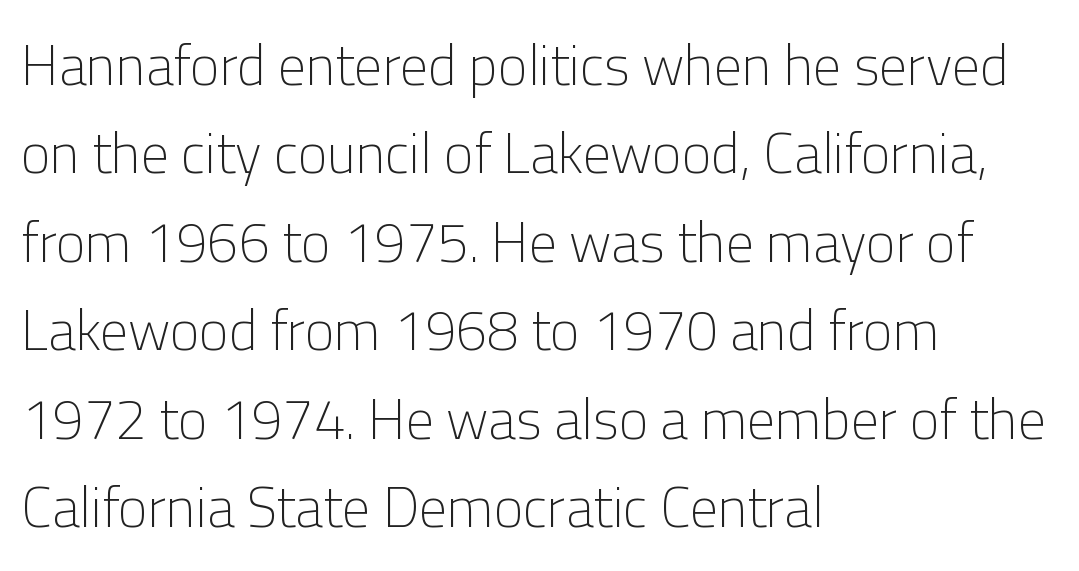
The image shows 56 px light sans-serif type, upright; set left-aligned, normal line spacing (1.58x), normal letter spacing, not underlined; low stroke contrast and a medium x-height.
